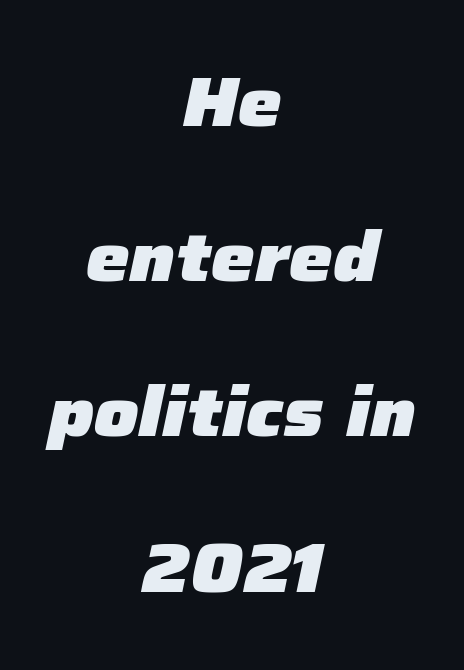
Yep, that's italic — everything's leaning. Tracking here is standard; glyphs follow each other at the usual distance. You could fit nearly another row in the gap between these rows. These lines are rendered in a variable-pitch font.
